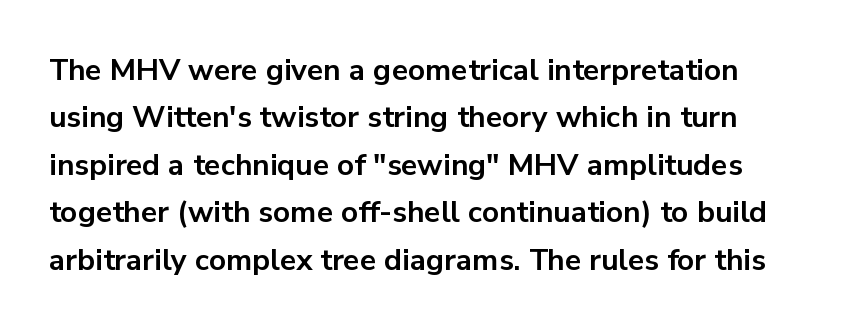
Style check: upright. Thick stems and heavy bowls — unmistakably bold. In terms of letterspacing, this is plain default setting. Check the space under the baseline: it is left empty. Serifs: no, the terminals of the letterforms are clean. Each new line begins a customary step beneath the previous one.
